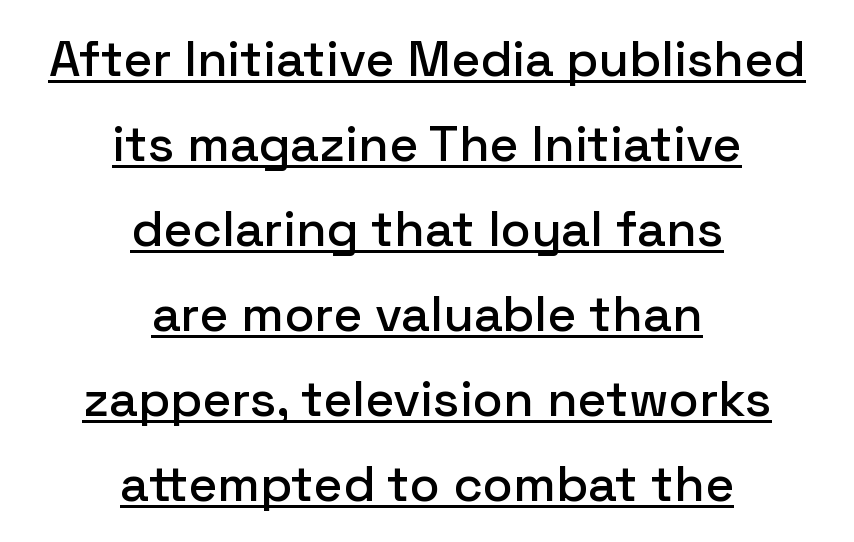
Q: Is the text italic (slanted)? A: No, it is upright.
Q: Is the typeface a serif or a sans-serif typeface? A: Sans-serif.
Q: Is the text underlined? A: Yes.
Q: How is the paragraph aligned? A: Centered.
Q: Is the spacing between letters normal or unusually wide? A: Normal.
Q: Is the spacing between lines tight, normal or loose? A: Normal.
Q: Width (condensed, normal, or wide)? A: Normal.
Q: Stroke contrast? A: Low.
Q: x-height? A: Medium.
Q: Monospaced? A: No.
